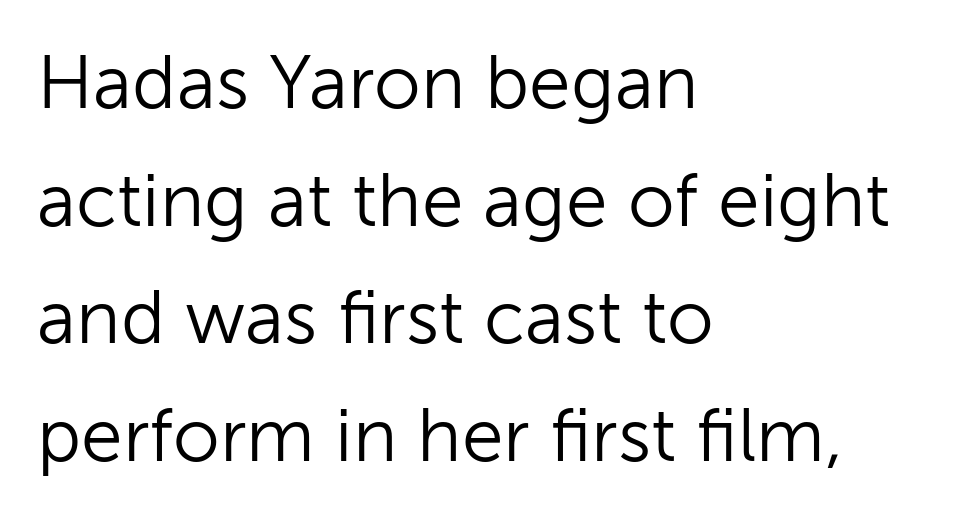
Q: Is the text bold? A: No.
Q: Is the text italic (slanted)? A: No, it is upright.
Q: Is the typeface a serif or a sans-serif typeface? A: Sans-serif.
Q: Is the text underlined? A: No.
Q: How is the paragraph aligned? A: Left-aligned.
Q: Is the spacing between letters normal or unusually wide? A: Normal.
Q: Is the spacing between lines tight, normal or loose? A: Normal.
Q: Width (condensed, normal, or wide)? A: Normal.
Q: Stroke contrast? A: Low.
Q: x-height? A: Medium.
Q: Monospaced? A: No.
